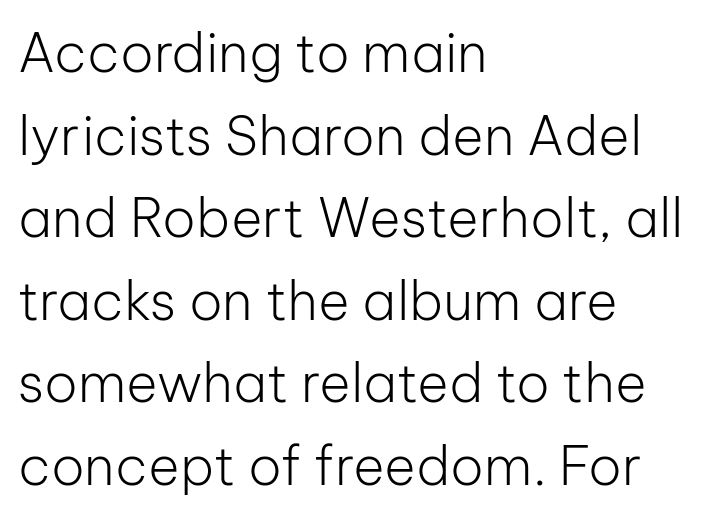
Left-aligned paragraph, ragged on the right. Bold? No — there's no thickening of the strokes. Baseline-to-baseline distance is the conventional proportion of letter height. You could not count columns in this text — the font is proportionally spaced. Rule under the text: the space is simply empty. Font category for this specimen: sans-serif.
